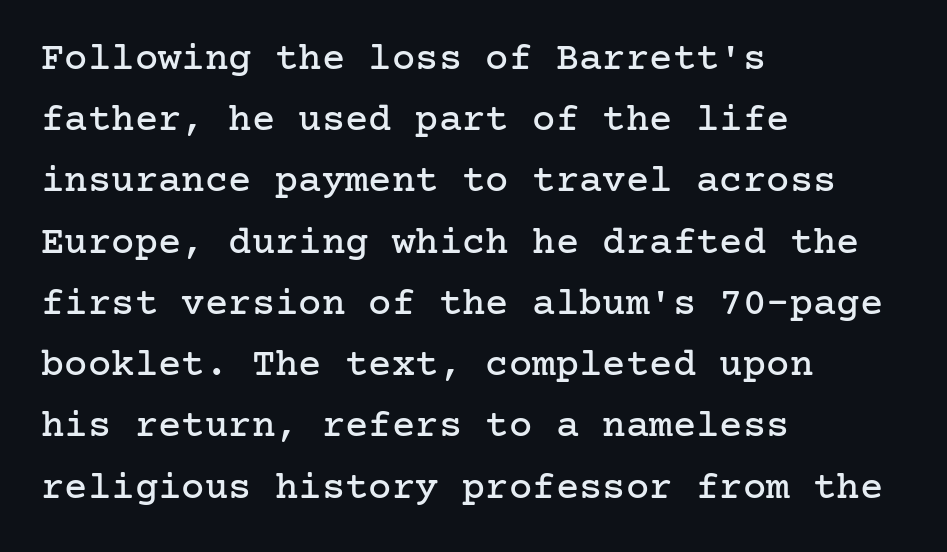
Q: Is the text italic (slanted)? A: No, it is upright.
Q: Is the typeface a serif or a sans-serif typeface? A: Serif.
Q: Is the text underlined? A: No.
Q: How is the paragraph aligned? A: Left-aligned.
Q: Is the spacing between letters normal or unusually wide? A: Normal.
Q: Is the spacing between lines tight, normal or loose? A: Normal.
Q: Width (condensed, normal, or wide)? A: Normal.
Q: Stroke contrast? A: Low.
Q: x-height? A: Medium.
